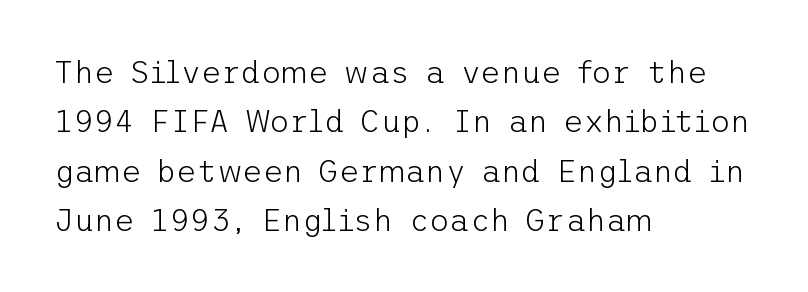
Q: Is the text bold? A: No.
Q: Is the text italic (slanted)? A: No, it is upright.
Q: Is the typeface a serif or a sans-serif typeface? A: Sans-serif.
Q: Is the text underlined? A: No.
Q: How is the paragraph aligned? A: Left-aligned.
Q: Is the spacing between letters normal or unusually wide? A: Normal.
Q: Is the spacing between lines tight, normal or loose? A: Normal.
Q: Width (condensed, normal, or wide)? A: Normal.
Q: Stroke contrast? A: Low.
Q: x-height? A: Medium.
